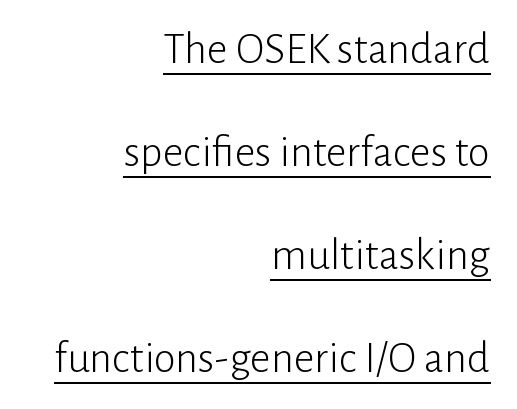
The image shows 45 px light sans-serif type, upright; set right-aligned, loose line spacing (2.29x), normal letter spacing, underlined; low stroke contrast and a medium x-height.
